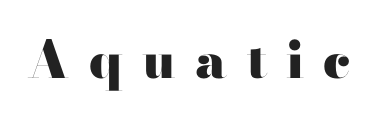
{"serif": "yes", "italic": "no", "bold": "yes", "weight": "heavy", "width": "wide", "stroke_contrast": "high", "x_height": "small", "monospaced": "no", "underline": "no", "letter_spacing": "wide", "letter_spacing_em": 0.38, "glyph_px": 51}
